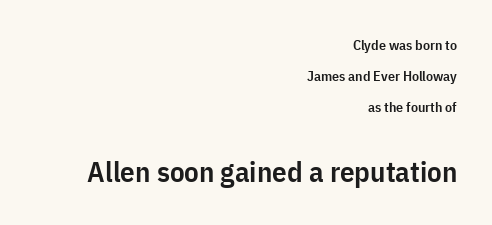
Q: Is the text bold? A: Semi-bold.
Q: Is the text italic (slanted)? A: No, it is upright.
Q: Is the typeface a serif or a sans-serif typeface? A: Sans-serif.
Q: Is the text underlined? A: No.
Q: How is the paragraph aligned? A: Right-aligned.
Q: Is the spacing between letters normal or unusually wide? A: Normal.
Q: Is the spacing between lines tight, normal or loose? A: Loose.
Q: Which block of text is set in a larger size, the first (top) or the second (bottom)? A: The second (bottom) one.
Q: Width (condensed, normal, or wide)? A: Condensed.
Q: Stroke contrast? A: Low.
Q: x-height? A: Medium.
Q: Monospaced? A: No.
